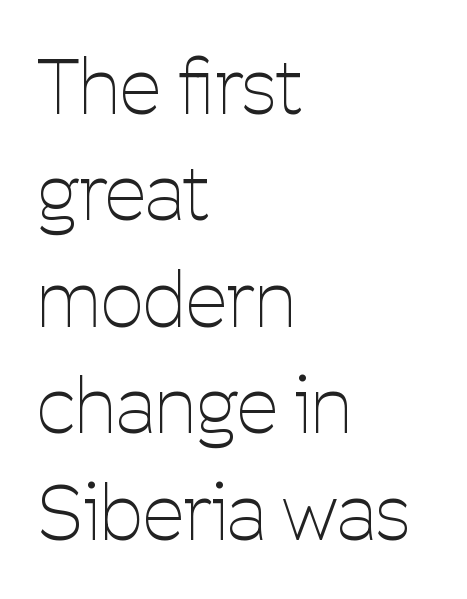
{"serif": "no", "italic": "no", "bold": "no", "weight": "thin", "width": "condensed", "stroke_contrast": "low", "x_height": "medium", "monospaced": "no", "underline": "no", "align": "left", "line_spacing": "normal", "line_spacing_ratio": 1.42, "letter_spacing": "normal", "letter_spacing_em": 0.0, "glyph_px": 75}
